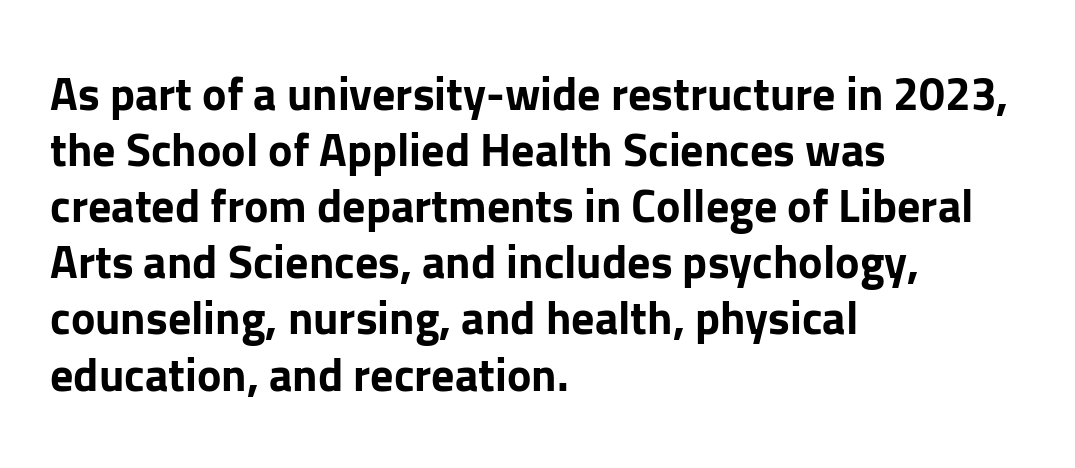
Q: Is the text bold? A: Yes.
Q: Is the text italic (slanted)? A: No, it is upright.
Q: Is the typeface a serif or a sans-serif typeface? A: Sans-serif.
Q: Is the text underlined? A: No.
Q: How is the paragraph aligned? A: Left-aligned.
Q: Is the spacing between letters normal or unusually wide? A: Normal.
Q: Width (condensed, normal, or wide)? A: Normal.
Q: Stroke contrast? A: Low.
Q: x-height? A: Medium.
Q: Monospaced? A: No.
